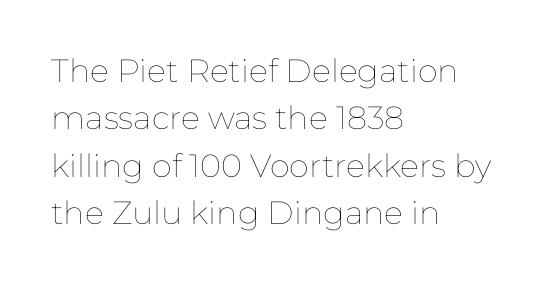
{"italic": "no", "bold": "no", "weight": "thin", "width": "normal", "stroke_contrast": "low", "x_height": "medium", "monospaced": "no", "underline": "no", "align": "left", "line_spacing": "normal", "line_spacing_ratio": 1.48, "letter_spacing": "normal", "letter_spacing_em": 0.0, "glyph_px": 32}
